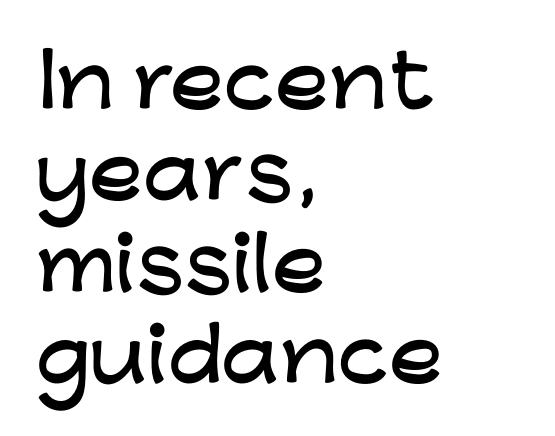
Nope, no serifs anywhere on these letters. The space between consecutive lines is moderate. This sample has the flowing, uneven cadence of proportional lettering. The rendering keeps characters at their native spacing. The foot of each line stays bare and open. Ascenders rise straight up at ninety degrees.
